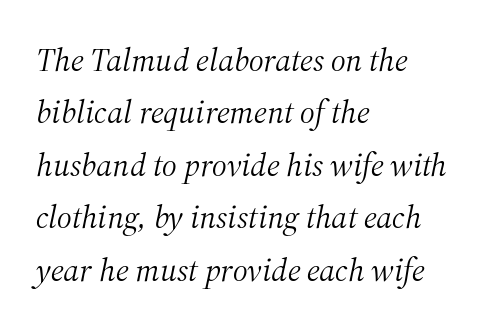
Compared with ordinary roman type, these characters are visibly tilted. The rendering anchors every line to the left-hand side. Does the type have serifs? Yes, each stem ends in a small foot. Baseline-to-baseline distance is the conventional proportion of letter height. Glance below the letters and you will spot only blank space.
